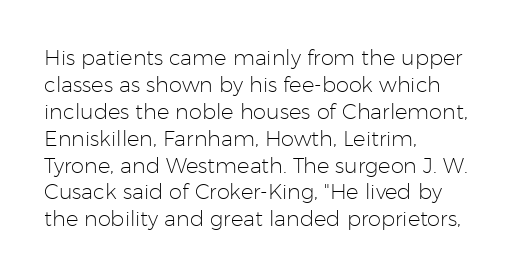
These lines keep a tight, regular rhythm from letter to letter. The rows are spaced the way most documents space them. Nothing heavy about these letters — not bold at all. A roman cut, with each character standing at attention. Check under the words: just untouched page. All the whitespace from short lines collects on the right.
